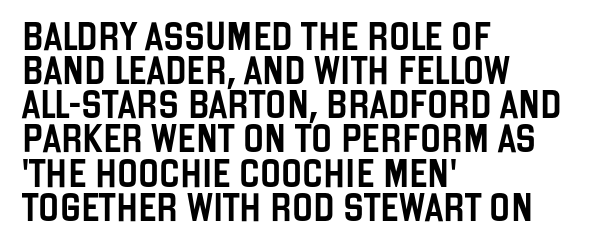
Q: Is the text italic (slanted)? A: No, it is upright.
Q: Is the typeface a serif or a sans-serif typeface? A: Sans-serif.
Q: Is the text underlined? A: No.
Q: How is the paragraph aligned? A: Left-aligned.
Q: Is the spacing between letters normal or unusually wide? A: Normal.
Q: Width (condensed, normal, or wide)? A: Condensed.
Q: Stroke contrast? A: Low.
Q: x-height? A: Large.
Q: Monospaced? A: No.
